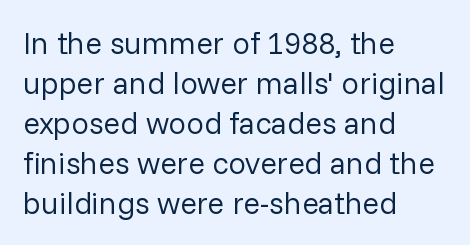
The image shows 31 px regular-weight sans-serif type, upright; set left-aligned, normal line spacing (1.29x), normal letter spacing, not underlined; low stroke contrast and a medium x-height.
